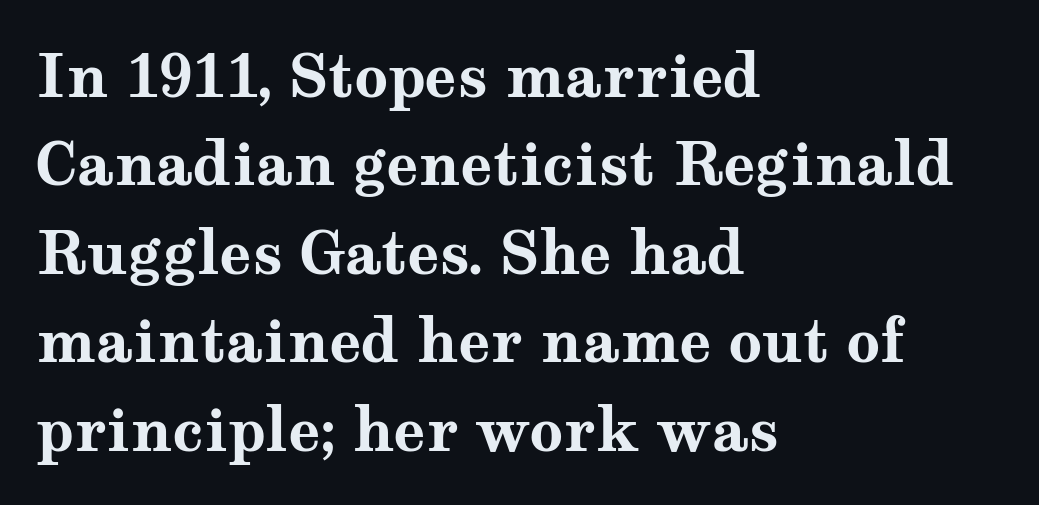
The image shows 59 px bold, wide serif type, upright; set left-aligned, normal line spacing (1.5x), normal letter spacing, not underlined; medium stroke contrast and a medium x-height.
